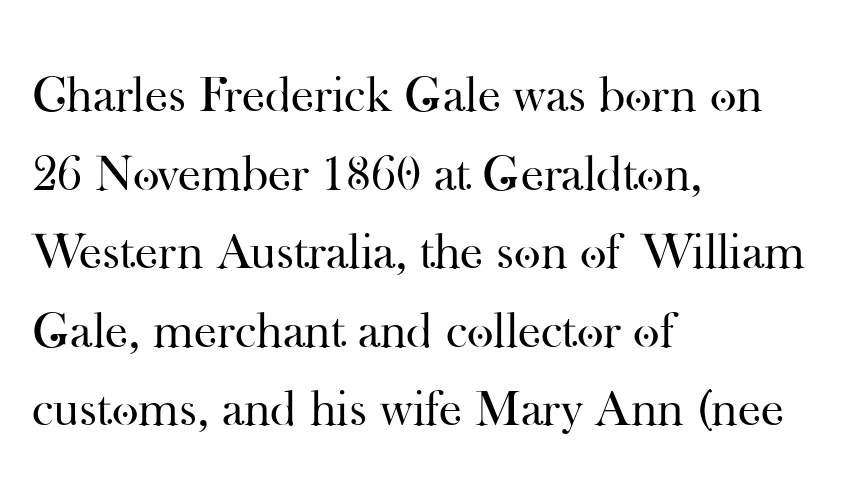
{"serif": "yes", "italic": "no", "bold": "no", "weight": "regular", "width": "normal", "stroke_contrast": "high", "x_height": "small", "monospaced": "no", "underline": "no", "align": "left", "line_spacing": "normal", "line_spacing_ratio": 1.54, "letter_spacing": "normal", "letter_spacing_em": 0.0, "glyph_px": 51}
